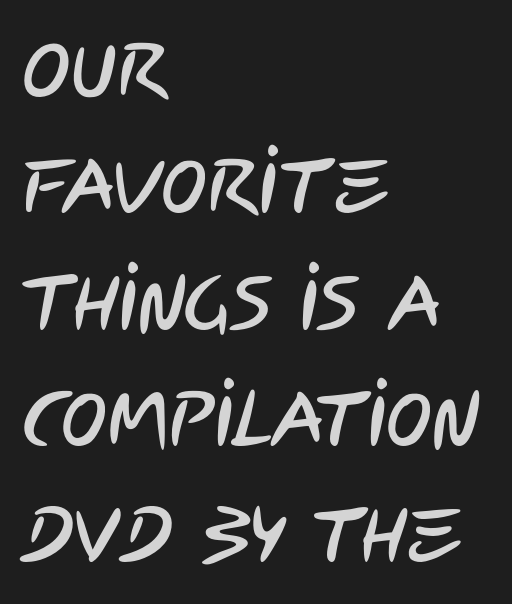
The image shows 77 px condensed sans-serif type; set left-aligned, normal line spacing (1.51x), normal letter spacing, not underlined; low stroke contrast and a large x-height.
